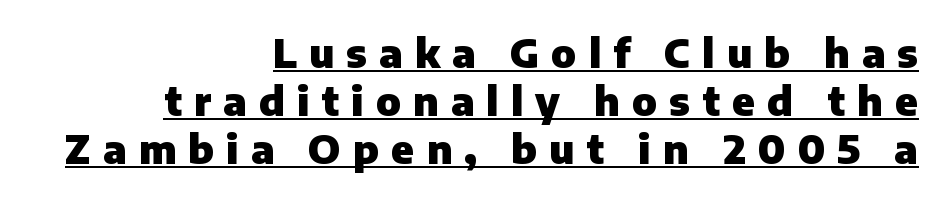
{"serif": "no", "italic": "no", "bold": "yes", "weight": "heavy", "width": "normal", "stroke_contrast": "low", "x_height": "medium", "monospaced": "no", "underline": "yes", "align": "right", "line_spacing_ratio": 1.2, "letter_spacing": "wide", "letter_spacing_em": 0.3, "glyph_px": 40}
